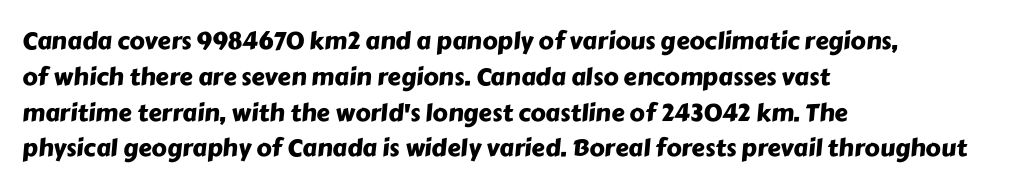
{"underline": "no", "align": "left", "line_spacing": "normal", "line_spacing_ratio": 1.49, "letter_spacing": "normal", "letter_spacing_em": 0.0, "glyph_px": 24}
